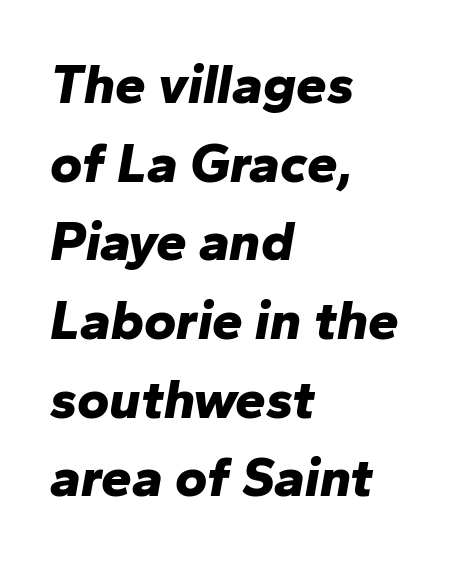
{"italic": "yes", "lean": "right", "slant_degrees": 10, "bold": "yes", "weight": "bold", "width": "normal", "stroke_contrast": "low", "x_height": "medium", "monospaced": "no", "underline": "no", "align": "left", "line_spacing": "normal", "line_spacing_ratio": 1.43, "letter_spacing": "normal", "letter_spacing_em": 0.0, "glyph_px": 55}
